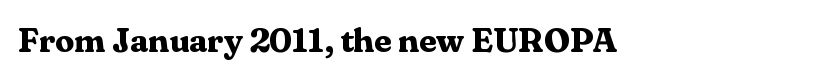
Q: Is the text bold? A: Yes.
Q: Is the text italic (slanted)? A: No, it is upright.
Q: Is the typeface a serif or a sans-serif typeface? A: Serif.
Q: Is the text underlined? A: No.
Q: Is the spacing between letters normal or unusually wide? A: Normal.
Q: Width (condensed, normal, or wide)? A: Normal.
Q: Stroke contrast? A: Medium.
Q: x-height? A: Medium.
Q: Monospaced? A: No.
